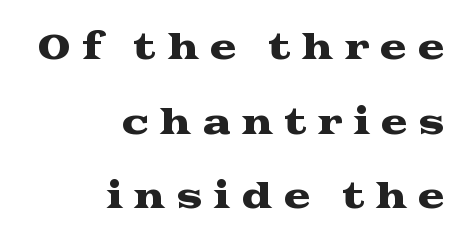
This is serif lettering, the kind often seen in printed books. The line texture is sparse and dotted thanks to wide tracking. All the whitespace from short lines collects on the left. Letters rest on an invisible, unmarked baseline. Posture: vertical.
